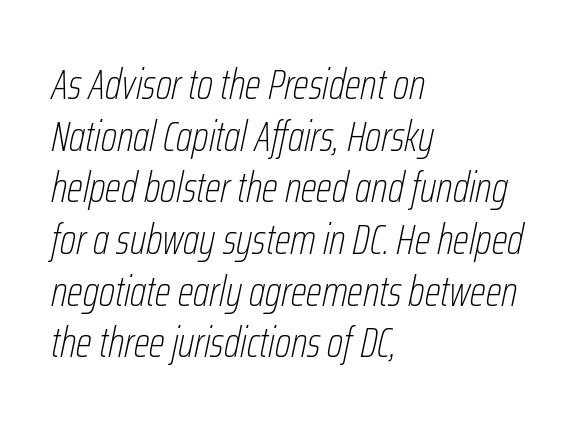
{"italic": "yes", "lean": "right", "slant_degrees": 12, "bold": "no", "weight": "thin", "width": "condensed", "stroke_contrast": "low", "x_height": "medium", "monospaced": "no", "underline": "no", "align": "left", "line_spacing_ratio": 1.23, "letter_spacing": "normal", "letter_spacing_em": 0.0, "glyph_px": 42}
